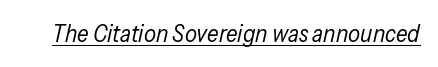
The image shows 24 px text type, italic (leaning right); set normal letter spacing, underlined.
